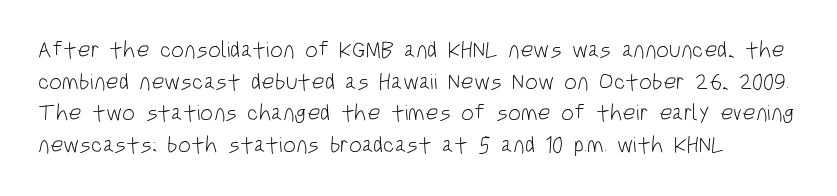
The image shows 23 px text type, upright; set normal line spacing (1.38x), normal letter spacing, not underlined.
